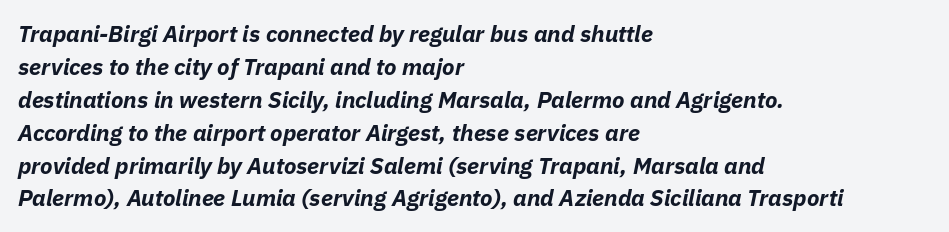
{"italic": "yes", "lean": "right", "slant_degrees": 11, "bold": "yes", "underline": "no", "align": "left", "line_spacing": "normal", "line_spacing_ratio": 1.43, "letter_spacing": "normal", "letter_spacing_em": 0.0, "glyph_px": 23}
